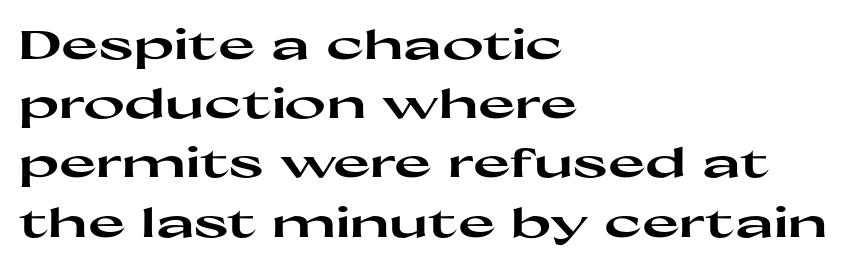
The image shows 40 px heavy, wide sans-serif type, upright; set left-aligned, normal line spacing (1.48x), normal letter spacing, not underlined; high stroke contrast and a medium x-height.
